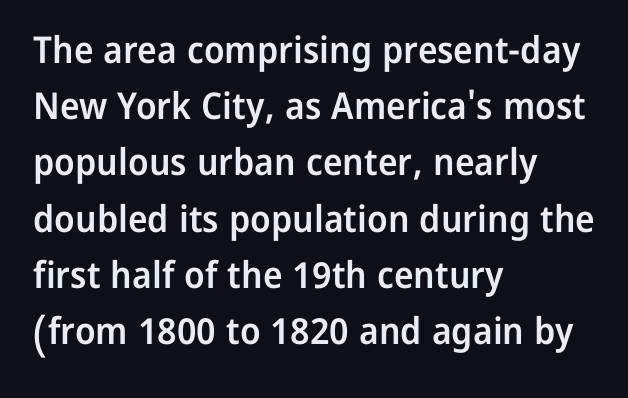
Q: Is the text bold? A: Semi-bold.
Q: Is the text italic (slanted)? A: No, it is upright.
Q: Is the typeface a serif or a sans-serif typeface? A: Sans-serif.
Q: Is the text underlined? A: No.
Q: How is the paragraph aligned? A: Left-aligned.
Q: Is the spacing between letters normal or unusually wide? A: Normal.
Q: Is the spacing between lines tight, normal or loose? A: Normal.
Q: Width (condensed, normal, or wide)? A: Normal.
Q: Stroke contrast? A: Low.
Q: x-height? A: Medium.
Q: Monospaced? A: No.
